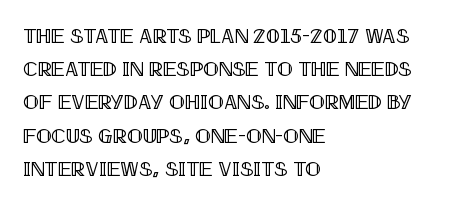
Q: Is the text italic (slanted)? A: No, it is upright.
Q: Is the text underlined? A: No.
Q: How is the paragraph aligned? A: Left-aligned.
Q: Is the spacing between letters normal or unusually wide? A: Normal.
Q: Is the spacing between lines tight, normal or loose? A: Normal.
